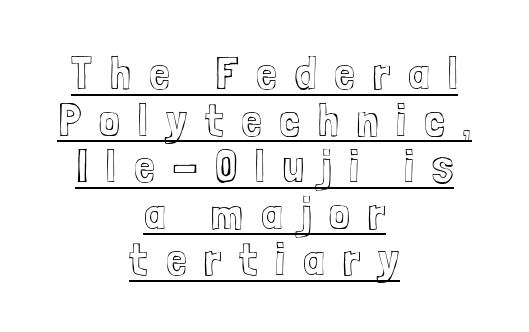
{"italic": "no", "width": "condensed", "x_height": "medium", "monospaced": "no", "underline": "yes", "align": "center", "line_spacing": "tight", "line_spacing_ratio": 0.99, "letter_spacing": "wide", "letter_spacing_em": 0.38, "glyph_px": 47}
